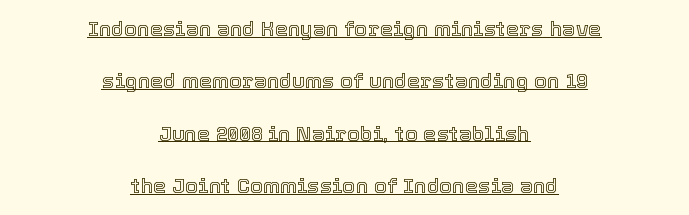
In CSS terms this would be text-align: center. Underlining? Definitely there. Compared with typical body copy, the letter spacing here is the same. When letters stand straight like this, we call the style roman or upright. Summary of vertical rhythm: relaxed, with wide interline spacing.
